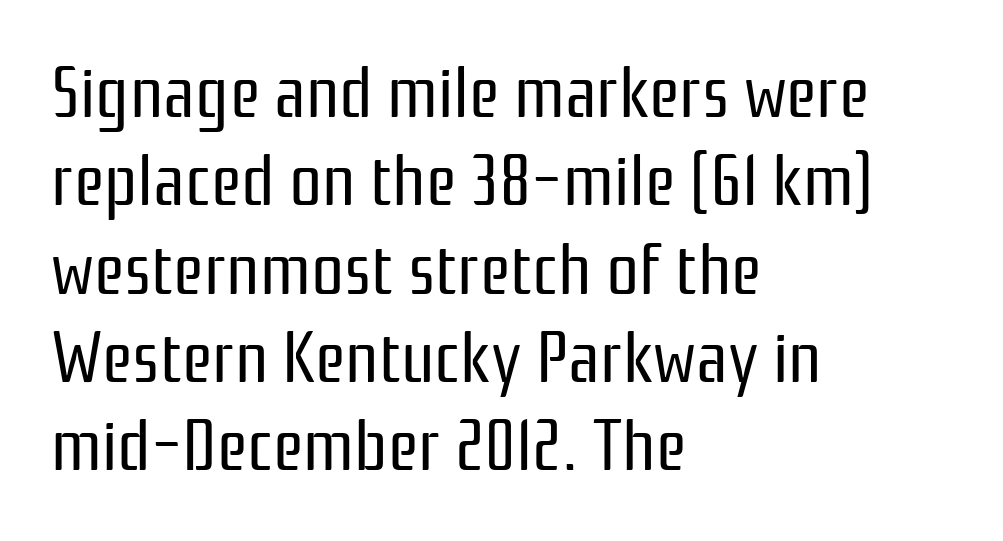
Q: Is the text bold? A: No.
Q: Is the text italic (slanted)? A: No, it is upright.
Q: Is the typeface a serif or a sans-serif typeface? A: Sans-serif.
Q: Is the text underlined? A: No.
Q: How is the paragraph aligned? A: Left-aligned.
Q: Is the spacing between letters normal or unusually wide? A: Normal.
Q: Width (condensed, normal, or wide)? A: Condensed.
Q: Stroke contrast? A: Low.
Q: x-height? A: Medium.
Q: Monospaced? A: No.
